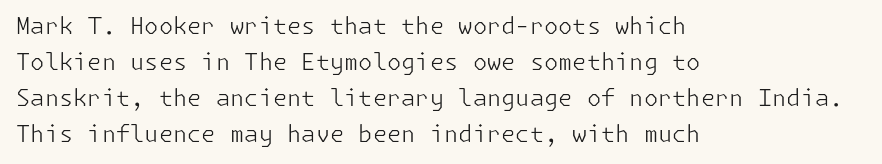
Nothing unusual about the tracking: characters are spaced as the font intends. The typesetter chose a ragged-right arrangement here. Vertical strokes here are truly vertical. In terms of leading, this rendering sits right in the middle.
